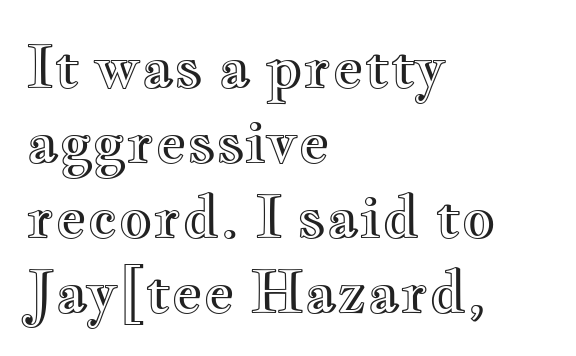
{"italic": "no", "width": "wide", "x_height": "small", "monospaced": "no", "underline": "no", "align": "left", "line_spacing": "normal", "line_spacing_ratio": 1.27, "letter_spacing": "normal", "letter_spacing_em": 0.0, "glyph_px": 59}
